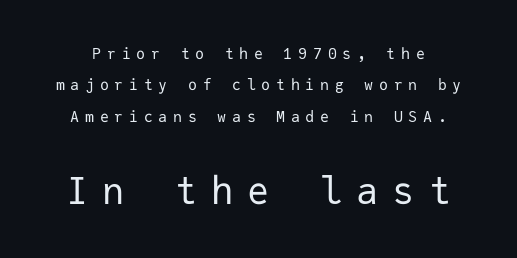
Q: Is the text bold? A: No.
Q: Is the text italic (slanted)? A: No, it is upright.
Q: Is the typeface a serif or a sans-serif typeface? A: Sans-serif.
Q: Is the text underlined? A: No.
Q: Is the spacing between letters normal or unusually wide? A: Unusually wide.
Q: Is the spacing between lines tight, normal or loose? A: Loose.
Q: Which block of text is set in a larger size, the first (top) or the second (bottom)? A: The second (bottom) one.
Q: Width (condensed, normal, or wide)? A: Normal.
Q: Stroke contrast? A: Low.
Q: x-height? A: Medium.
Q: Monospaced? A: Yes.
